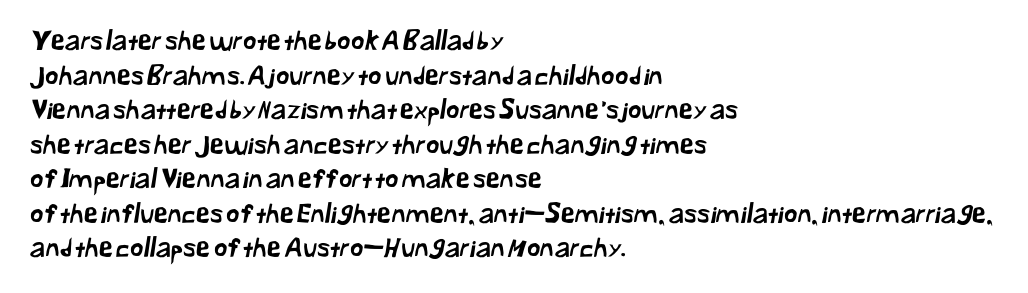
{"underline": "no", "align": "left", "line_spacing": "normal", "line_spacing_ratio": 1.33, "letter_spacing": "normal", "letter_spacing_em": 0.0, "glyph_px": 26}
